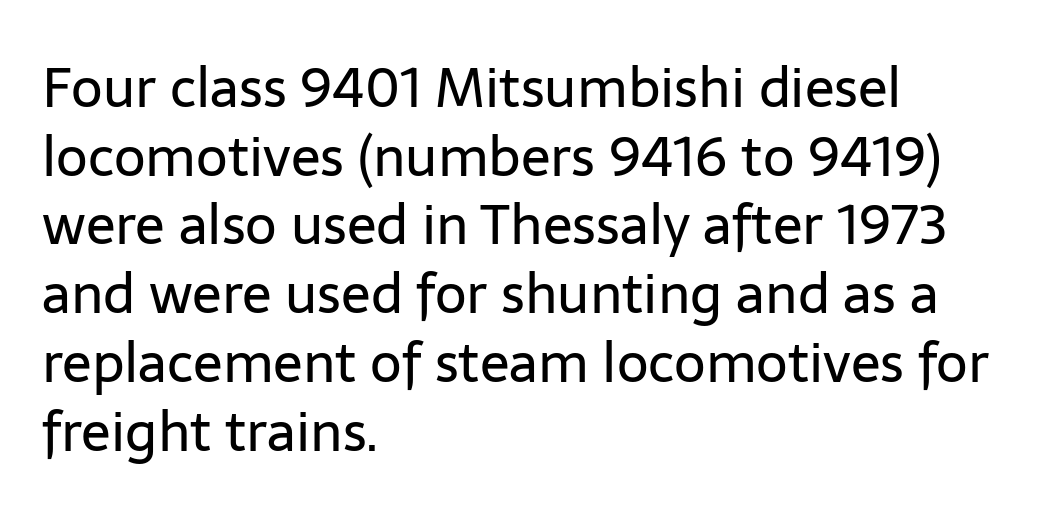
{"serif": "no", "italic": "no", "bold": "no", "weight": "regular", "width": "normal", "stroke_contrast": "low", "x_height": "medium", "monospaced": "no", "underline": "no", "align": "left", "line_spacing": "normal", "line_spacing_ratio": 1.25, "letter_spacing": "normal", "letter_spacing_em": 0.0, "glyph_px": 55}
